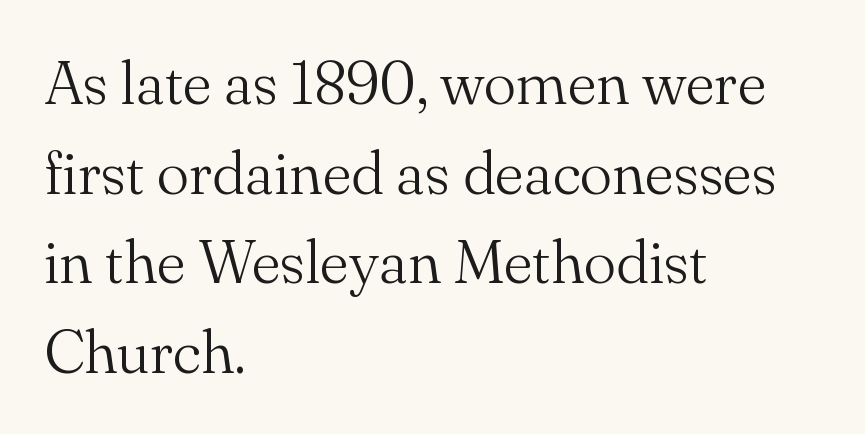
The image shows 61 px light serif type, upright; set left-aligned, normal line spacing (1.47x), normal letter spacing, not underlined; medium stroke contrast and a small x-height.
